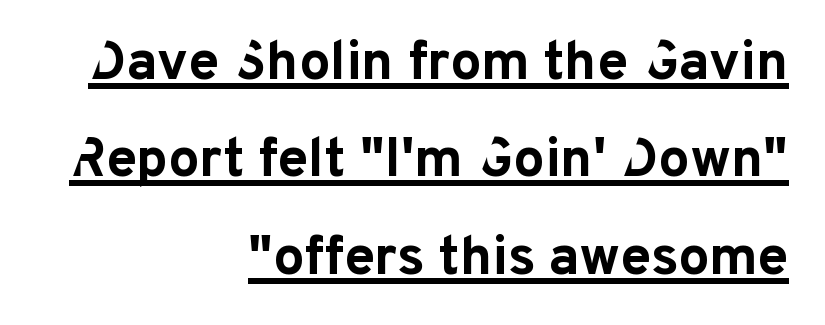
The image shows 55 px bold sans-serif type, upright; set right-aligned, line spacing 1.77x, normal letter spacing, underlined; low stroke contrast and a medium x-height.
